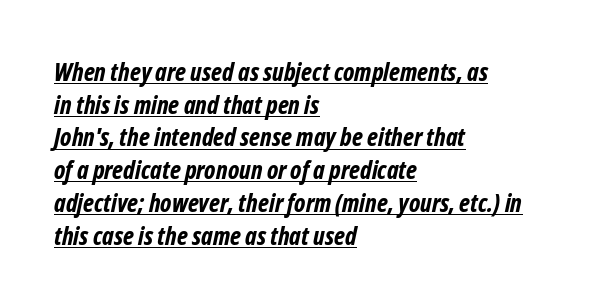
The image shows 25 px bold type; set left-aligned, normal line spacing (1.31x), normal letter spacing, underlined.
